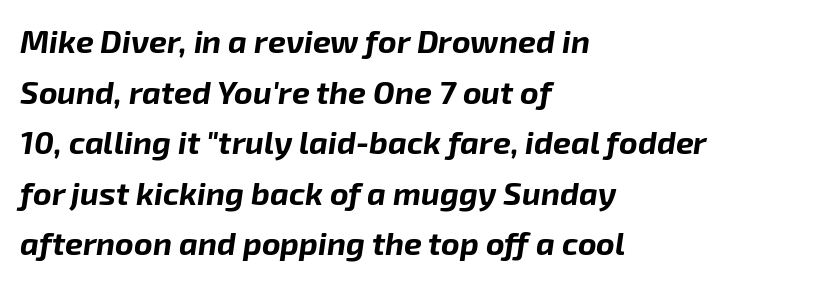
The image shows 32 px bold type, italic (leaning right); set left-aligned, normal line spacing (1.58x), normal letter spacing, not underlined; low stroke contrast and a medium x-height.
